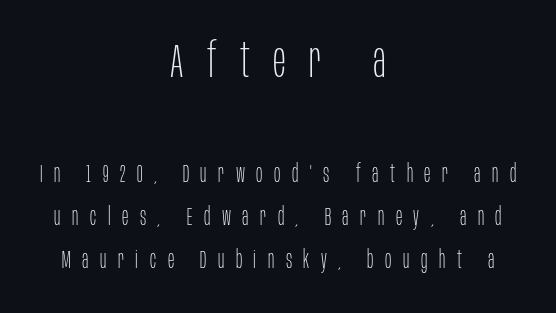
These lines are rendered in a variable-pitch font. No extra ink here — the face is not bold. Short and long lines alike share a common midpoint. Loose tracking; the words dissolve into strings of separated letters. The glyphs in this specimen are sans serif. Plain, unruled lines of type.
